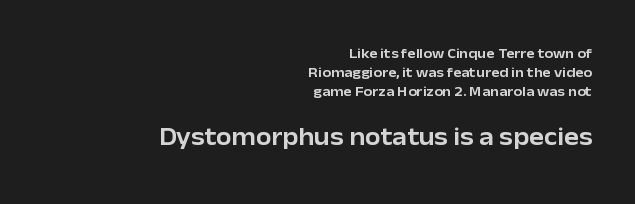
{"italic": "no", "underline": "no", "align": "right", "line_spacing": "normal", "line_spacing_ratio": 1.34, "letter_spacing": "normal", "letter_spacing_em": 0.0, "larger_block": "second", "size_ratio": 1.79, "glyph_px": 25}
